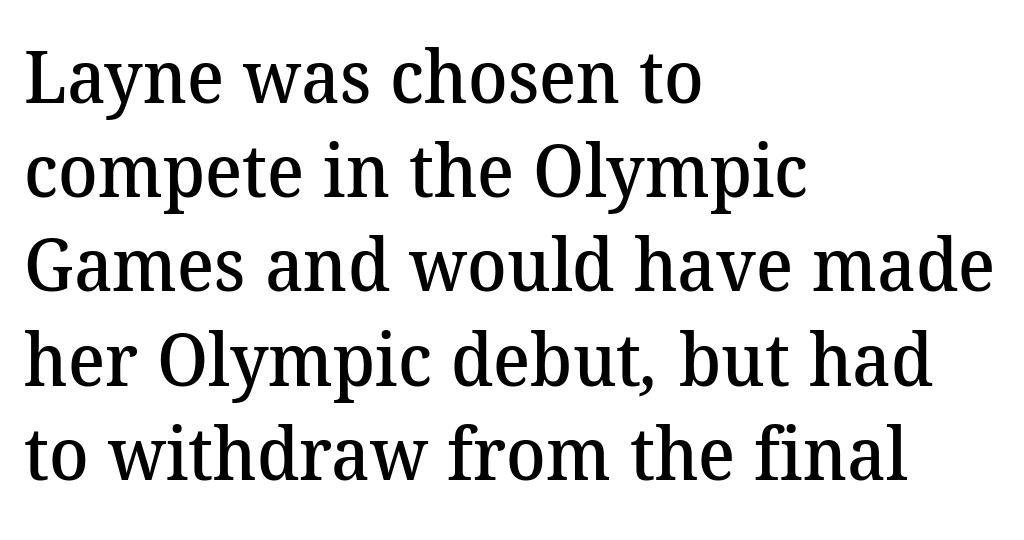
The image shows 73 px semibold serif type; set left-aligned, normal line spacing (1.29x), normal letter spacing, not underlined; medium stroke contrast and a medium x-height.
